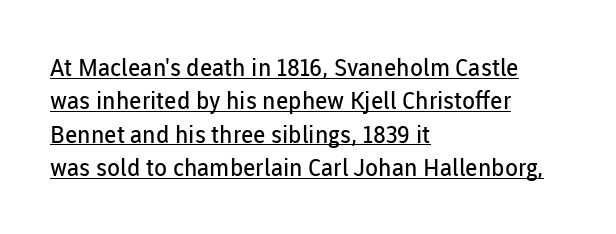
{"italic": "no", "bold": "no", "underline": "yes", "align": "left", "line_spacing": "normal", "line_spacing_ratio": 1.39, "letter_spacing": "normal", "letter_spacing_em": 0.0, "glyph_px": 24}
